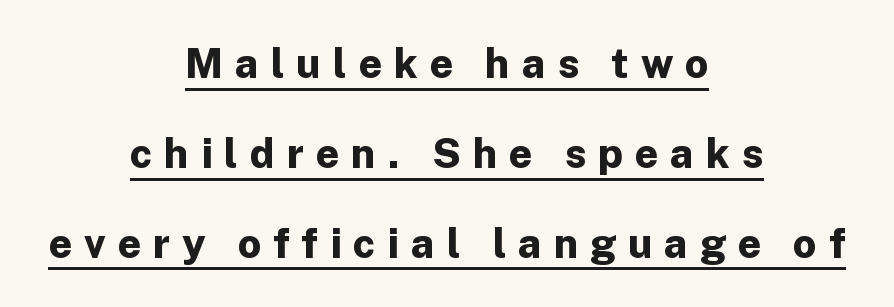
Q: Is the text bold? A: Yes.
Q: Is the text italic (slanted)? A: No, it is upright.
Q: Is the typeface a serif or a sans-serif typeface? A: Sans-serif.
Q: Is the text underlined? A: Yes.
Q: How is the paragraph aligned? A: Centered.
Q: Is the spacing between letters normal or unusually wide? A: Unusually wide.
Q: Is the spacing between lines tight, normal or loose? A: Loose.
Q: Width (condensed, normal, or wide)? A: Normal.
Q: Stroke contrast? A: Low.
Q: x-height? A: Medium.
Q: Monospaced? A: No.
